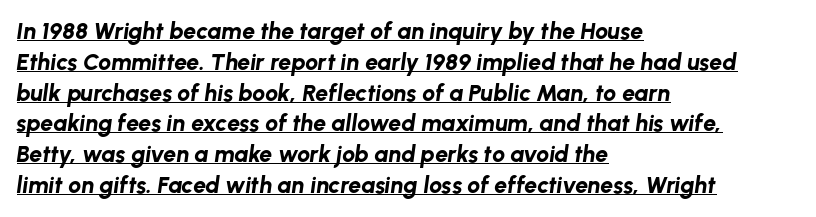
The image shows 23 px bold type, italic (leaning right); set left-aligned, normal line spacing (1.34x), normal letter spacing, underlined.
